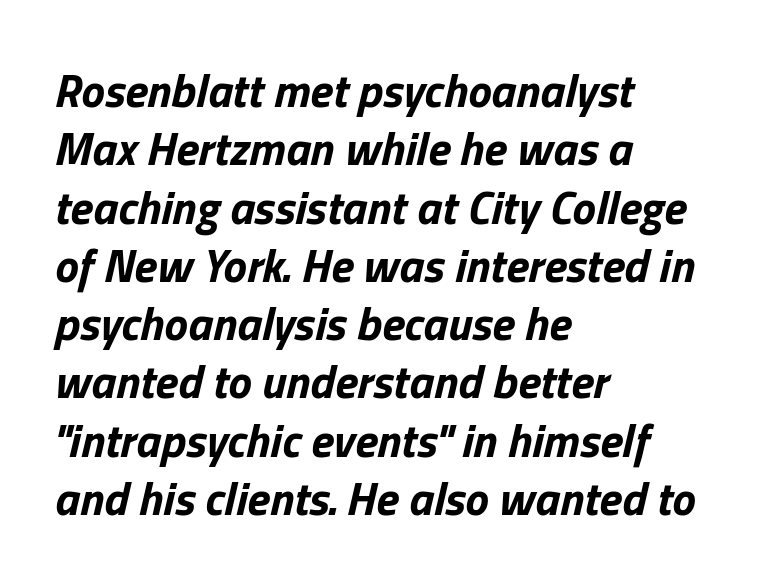
Q: Is the text bold? A: Yes.
Q: Is the text italic (slanted)? A: Yes, it leans right by about 13 degrees.
Q: Is the text underlined? A: No.
Q: How is the paragraph aligned? A: Left-aligned.
Q: Is the spacing between letters normal or unusually wide? A: Normal.
Q: Width (condensed, normal, or wide)? A: Normal.
Q: Stroke contrast? A: Low.
Q: x-height? A: Medium.
Q: Monospaced? A: No.
